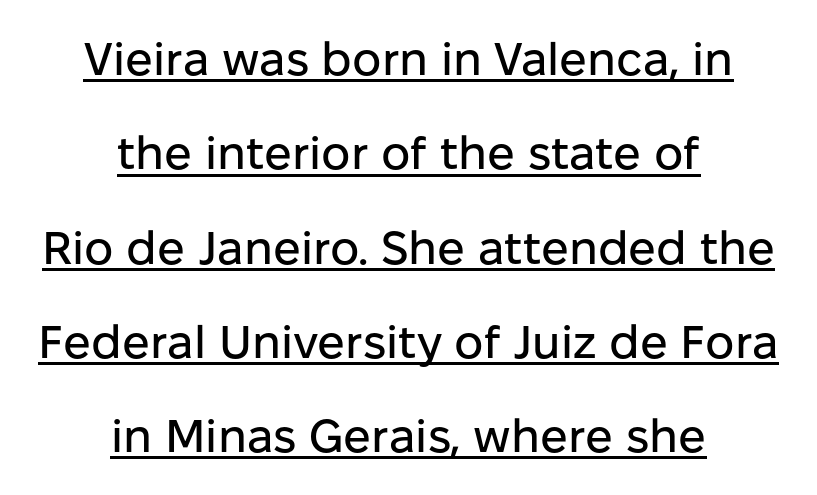
The image shows 46 px sans-serif type, upright; set centered, loose line spacing (2.05x), normal letter spacing, underlined; low stroke contrast and a medium x-height.
